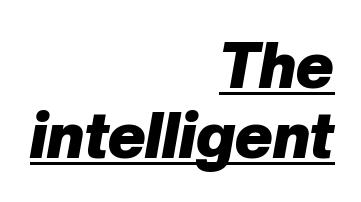
The letters are bold, with thick, heavy strokes. Has an underline been added? It has. The letters advance in unequal steps, a hallmark of proportional type. Horizontally, the lines are justified to the trailing edge only.
